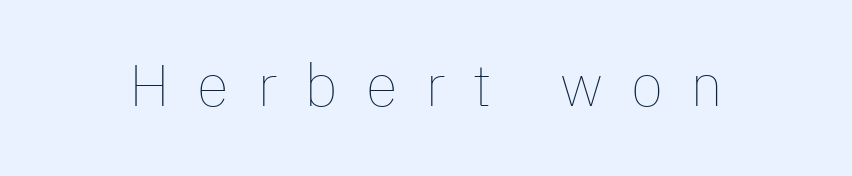
Caption: face not bold, strokes unweighted. Think of a printed novel: that variable character pitch is what you see here. Anything drawn beneath the words? Only blank space. Does the lettering tilt? It doesn't — this is upright.
